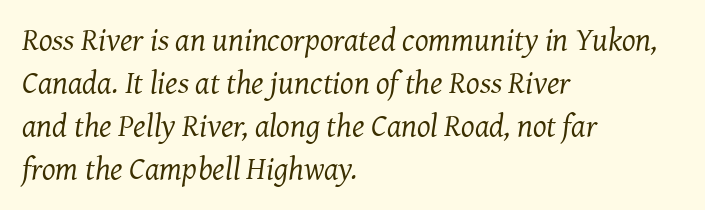
Characters are canted at an angle relative to the baseline's perpendicular. This reads as an unemphasized weight, regular at the heaviest. This rendering uses left alignment, leaving the right contour irregular. This rendering features lettering with no underline.
